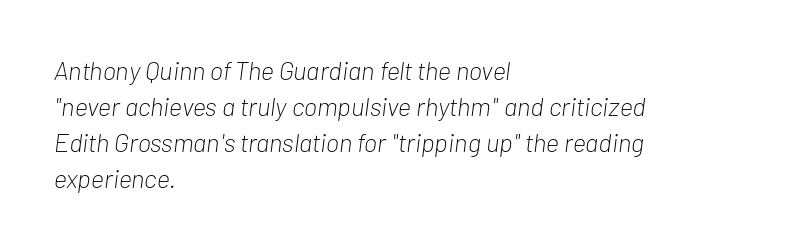
Descenders hang freely into open space. The designer left line spacing at the default. The rag falls on the right side of this text block. Glyph-to-glyph distance matches everyday printed text. This is oblique type, the kind used for emphasis or titles.
